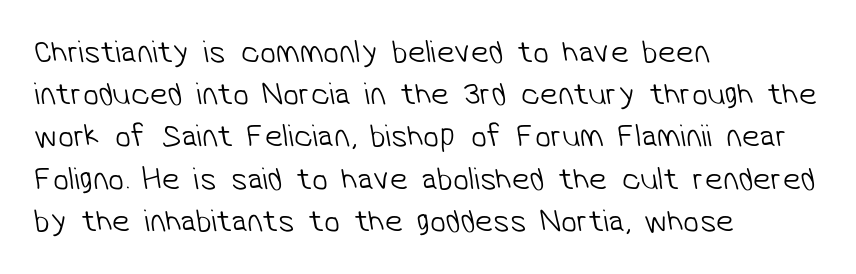
No extra tracking has been applied to these lines. The block of text has a typical density, with ordinary space between rows. The space directly below the letters is spotless. Is this a heavy cut? Hardly; it is regular or lighter. Serifs: no, the terminals of the letterforms are clean. Varying glyph widths throughout — classic text-font behaviour.
